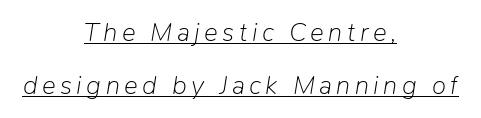
The image shows 26 px text type, italic (leaning right); set centered, loose line spacing (2.02x), underlined.
